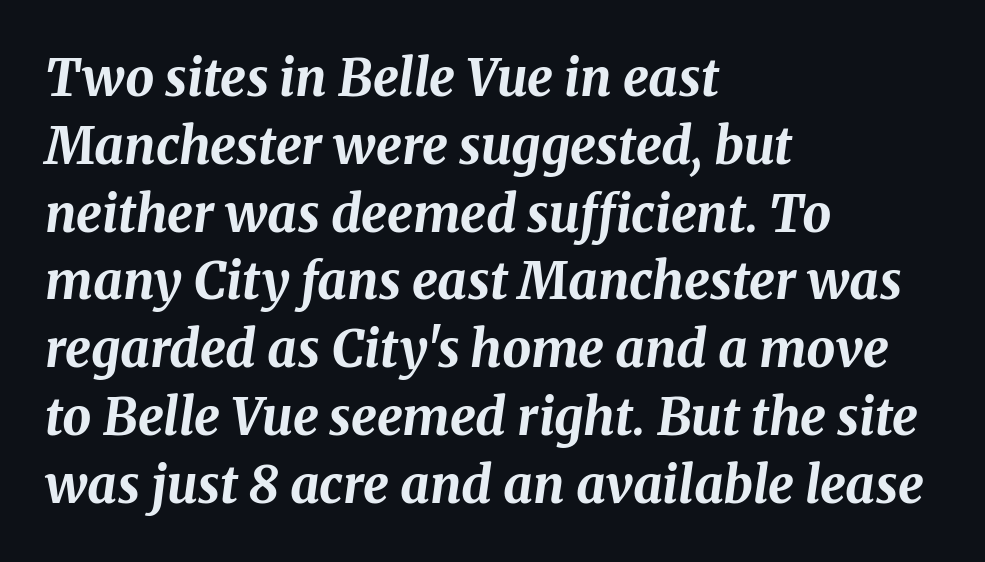
The image shows 51 px bold type, italic (leaning right); set left-aligned, normal line spacing (1.33x), normal letter spacing, not underlined; medium stroke contrast and a medium x-height.
